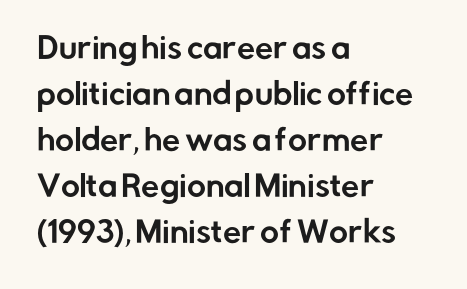
The image shows 29 px sans-serif type, upright; set left-aligned, normal line spacing (1.59x), normal letter spacing, not underlined; low stroke contrast and a medium x-height.
